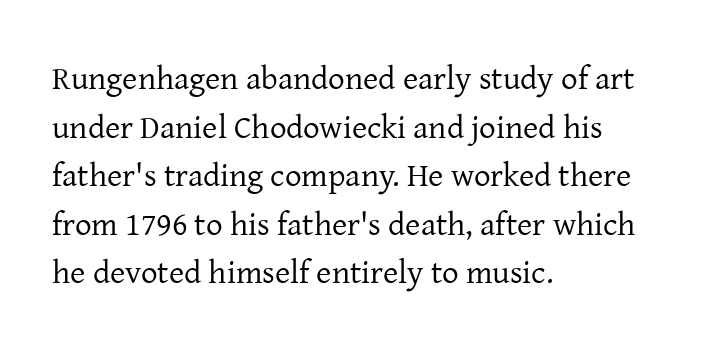
{"serif": "yes", "italic": "no", "bold": "no", "weight": "regular", "width": "normal", "stroke_contrast": "low", "x_height": "medium", "monospaced": "no", "underline": "no", "align": "left", "line_spacing": "normal", "line_spacing_ratio": 1.47, "letter_spacing": "normal", "letter_spacing_em": 0.0, "glyph_px": 33}
